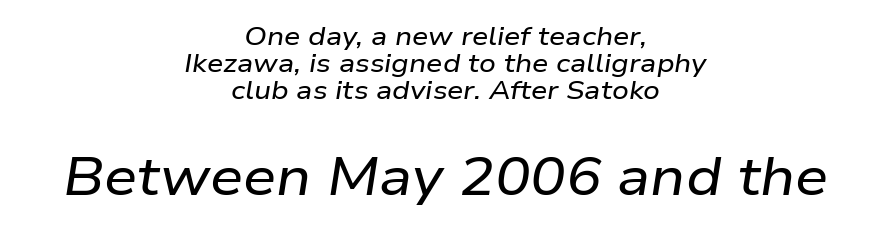
Inter-character spacing is left at the font's built-in metrics. A typesetter would call this proportional, since set widths differ per character. Is the type slanted? Yes — the strokes lean at a clear angle. One glance says dense: line gaps are narrower than usual. One-word summary of the alignment: center. Note: smaller setting up top, larger setting below.
